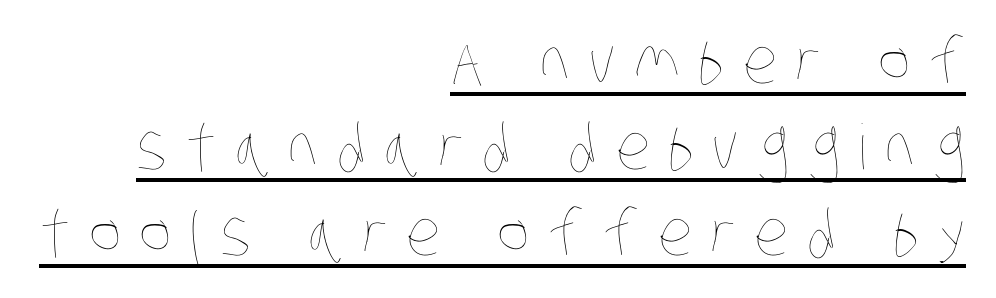
The image shows 62 px thin, condensed type; set right-aligned, normal line spacing (1.39x), unusually wide letter spacing (+0.3 em), underlined; low stroke contrast and a large x-height.
